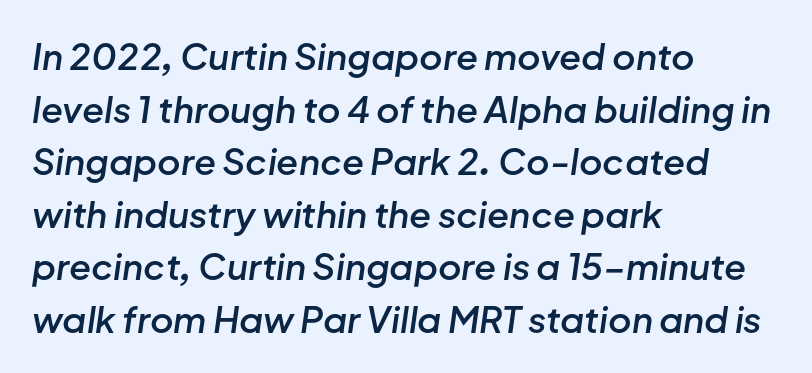
{"italic": "yes", "lean": "right", "slant_degrees": 8, "bold": "semi", "weight": "semibold", "width": "normal", "stroke_contrast": "low", "x_height": "medium", "monospaced": "no", "underline": "no", "align": "left", "line_spacing": "normal", "line_spacing_ratio": 1.46, "letter_spacing": "normal", "letter_spacing_em": 0.0, "glyph_px": 36}
